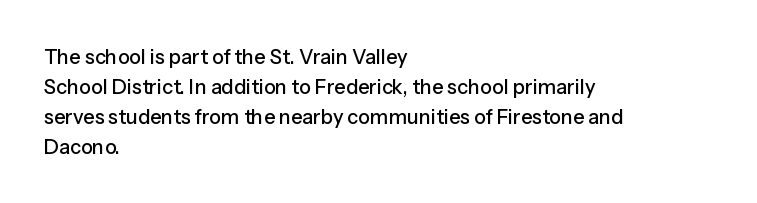
Q: Is the text italic (slanted)? A: No, it is upright.
Q: Is the text underlined? A: No.
Q: How is the paragraph aligned? A: Left-aligned.
Q: Is the spacing between letters normal or unusually wide? A: Normal.
Q: Is the spacing between lines tight, normal or loose? A: Normal.
